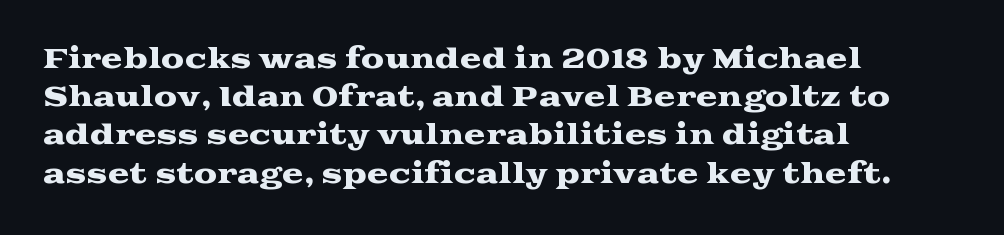
Q: Is the text italic (slanted)? A: No, it is upright.
Q: Is the text underlined? A: No.
Q: How is the paragraph aligned? A: Left-aligned.
Q: Is the spacing between letters normal or unusually wide? A: Normal.
Q: Is the spacing between lines tight, normal or loose? A: Normal.
